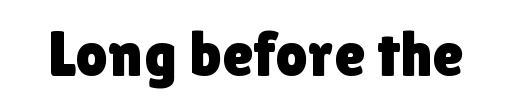
The image shows 64 px sans-serif type, upright; set normal letter spacing, not underlined; low stroke contrast and a medium x-height.
